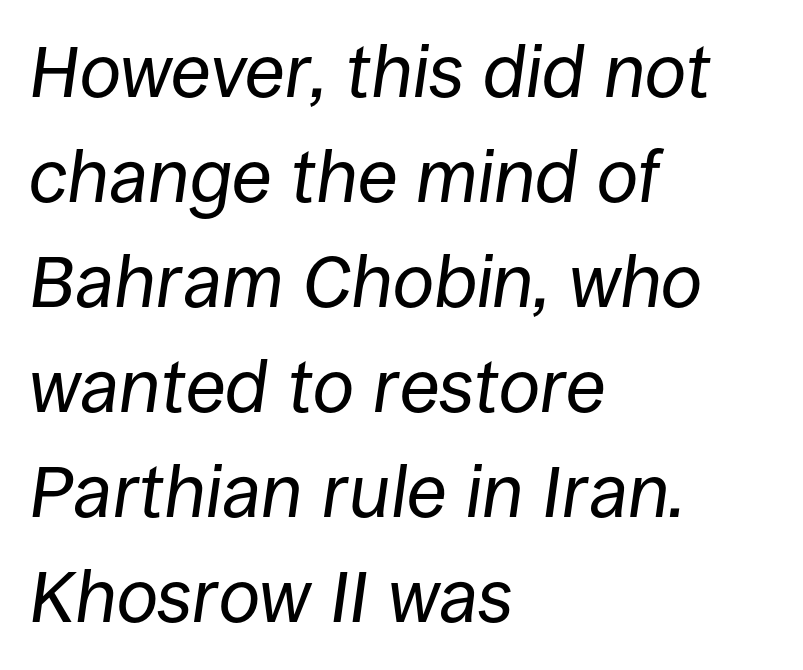
The image shows 74 px regular-weight type, italic (leaning right); set left-aligned, normal line spacing (1.42x), normal letter spacing, not underlined; low stroke contrast and a large x-height.
